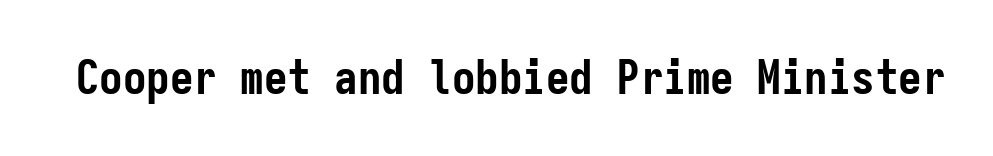
Q: Is the text bold? A: Yes.
Q: Is the text italic (slanted)? A: No, it is upright.
Q: Is the typeface a serif or a sans-serif typeface? A: Sans-serif.
Q: Is the text underlined? A: No.
Q: Is the spacing between letters normal or unusually wide? A: Normal.
Q: Width (condensed, normal, or wide)? A: Condensed.
Q: Stroke contrast? A: Low.
Q: x-height? A: Medium.
Q: Monospaced? A: Yes.
